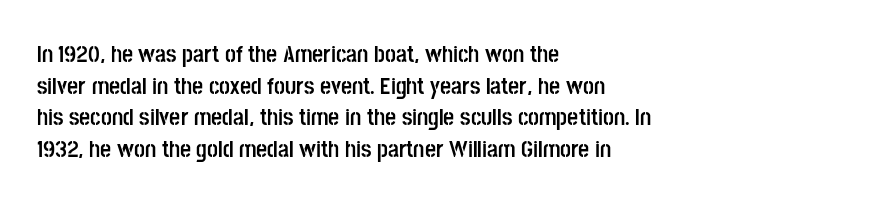
Honestly, the letter spacing is just normal — you wouldn't notice it. One glance says typical: line gaps are just what's usual. These lines stack with their left ends in a neat column. The type sits square on the baseline with zero lean. Descender tails drop into unmarked territory. How heavy is the stroke? Heavy — this is a bold.
